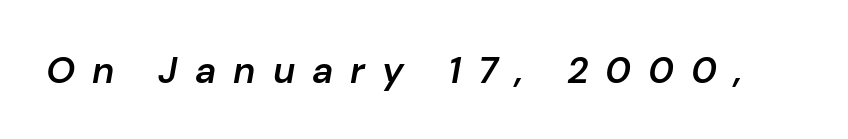
{"italic": "yes", "lean": "right", "slant_degrees": 10, "bold": "semi", "weight": "semibold", "width": "normal", "stroke_contrast": "low", "x_height": "medium", "monospaced": "no", "underline": "no", "letter_spacing": "wide", "letter_spacing_em": 0.46, "glyph_px": 37}
